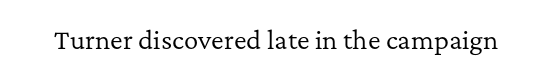
{"italic": "no", "bold": "no", "underline": "no", "letter_spacing": "normal", "letter_spacing_em": 0.0, "glyph_px": 24}
